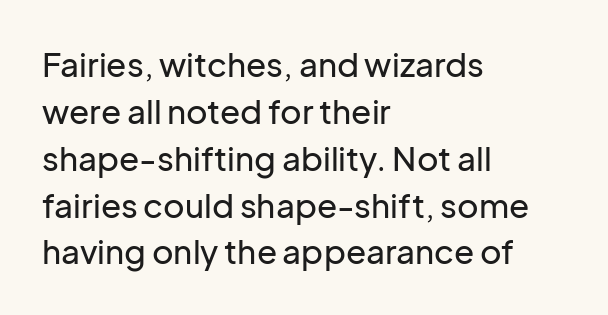
The baseline area is clear. Letterform terminals end flat and unadorned throughout the passage. The block of text has a typical density, with ordinary space between rows. Think of a printed novel: that variable character pitch is what you see here. In CSS terms this would be text-align: left. Ascenders rise straight up at ninety degrees.
